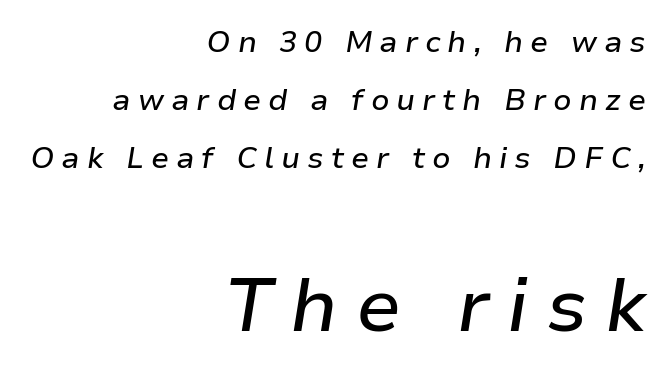
The image shows 75 px text type, italic (leaning right); set right-aligned, loose line spacing (1.93x), unusually wide letter spacing (+0.23 em), not underlined; the second (bottom) block is 2.5x larger; low stroke contrast and a medium x-height.
